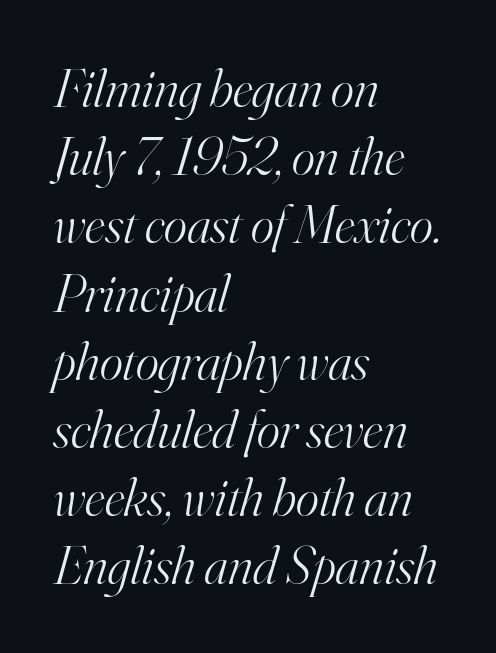
Q: Is the text bold? A: No.
Q: Is the text italic (slanted)? A: Yes, it leans right by about 16 degrees.
Q: Is the typeface a serif or a sans-serif typeface? A: Serif.
Q: Is the text underlined? A: No.
Q: How is the paragraph aligned? A: Left-aligned.
Q: Is the spacing between letters normal or unusually wide? A: Normal.
Q: Width (condensed, normal, or wide)? A: Normal.
Q: Stroke contrast? A: High.
Q: x-height? A: Small.
Q: Monospaced? A: No.
